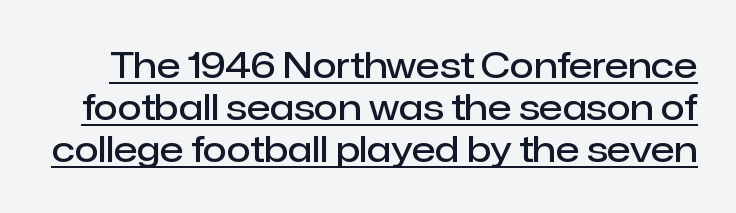
{"serif": "no", "italic": "no", "bold": "semi", "weight": "semibold", "width": "normal", "stroke_contrast": "low", "x_height": "medium", "monospaced": "no", "underline": "yes", "line_spacing_ratio": 1.2, "letter_spacing": "normal", "letter_spacing_em": 0.0, "glyph_px": 35}
